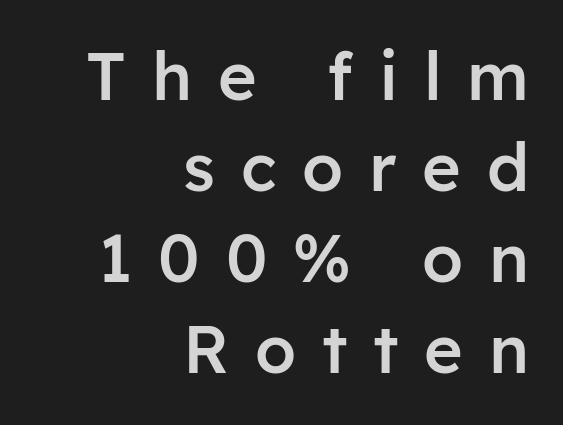
Looks like regular typesetting: each glyph gets only the width it needs. The axis of the letterforms is exactly vertical. What's the leading like? Ordinary, nothing unusual. All the whitespace from short lines collects on the left.
